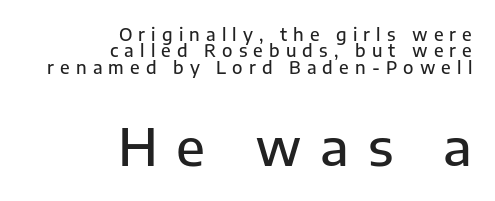
Nobody drew a line under any word here. This is the in-between weight designers call semibold or demi. Note the varied advance widths — an 'i' is clearly narrower than an 'm'. These lines were composed using upright roman letters.
